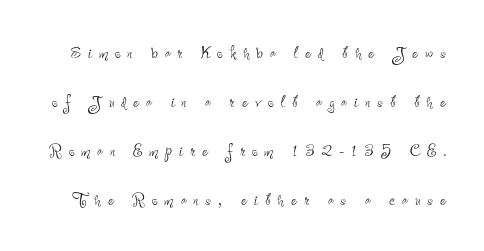
{"bold": "no", "underline": "no", "line_spacing": "loose", "line_spacing_ratio": 2.34, "letter_spacing": "wide", "letter_spacing_em": 0.33, "glyph_px": 21}
